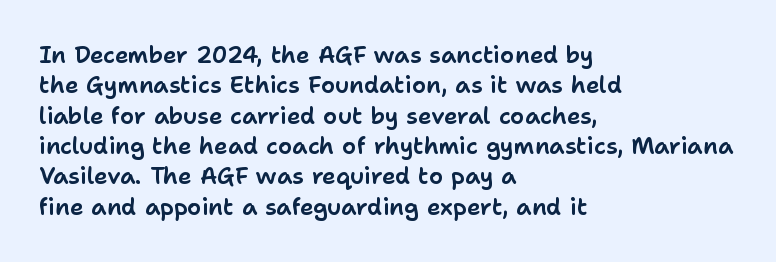
Q: Is the text italic (slanted)? A: No, it is upright.
Q: Is the text underlined? A: No.
Q: How is the paragraph aligned? A: Left-aligned.
Q: Is the spacing between letters normal or unusually wide? A: Normal.
Q: Is the spacing between lines tight, normal or loose? A: Normal.
